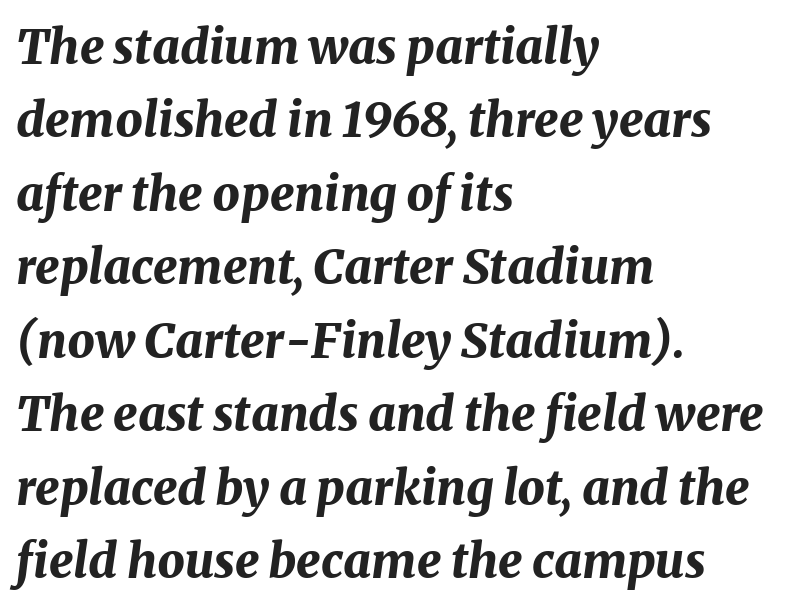
The image shows 48 px bold type, italic (leaning right); set left-aligned, normal line spacing (1.53x), normal letter spacing, not underlined; medium stroke contrast and a medium x-height.
